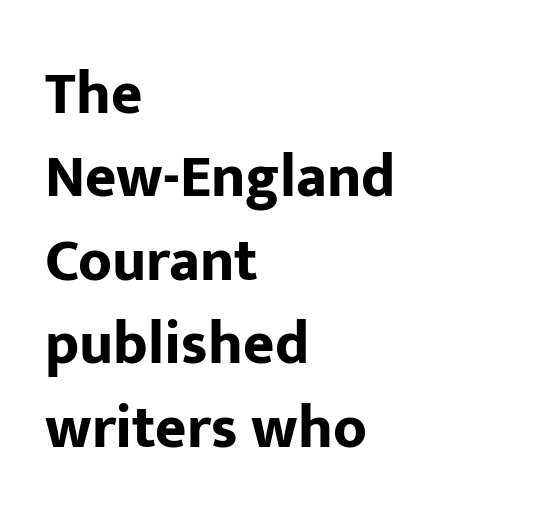
Q: Is the text bold? A: Yes.
Q: Is the text italic (slanted)? A: No, it is upright.
Q: Is the typeface a serif or a sans-serif typeface? A: Sans-serif.
Q: Is the text underlined? A: No.
Q: How is the paragraph aligned? A: Left-aligned.
Q: Is the spacing between letters normal or unusually wide? A: Normal.
Q: Is the spacing between lines tight, normal or loose? A: Normal.
Q: Width (condensed, normal, or wide)? A: Normal.
Q: Stroke contrast? A: Low.
Q: x-height? A: Medium.
Q: Monospaced? A: No.
